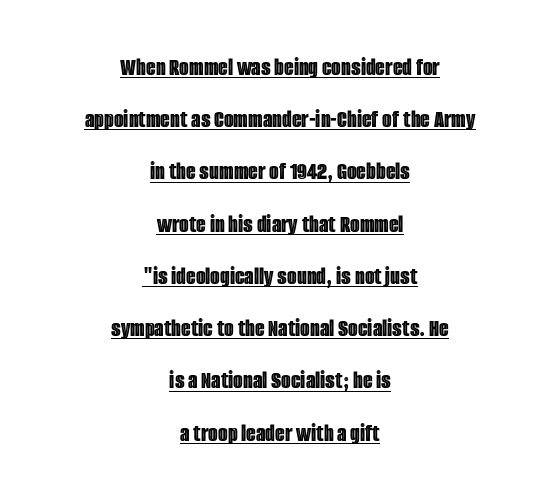
The image shows 25 px text type, upright; set centered, loose line spacing (2.09x), normal letter spacing, underlined.
